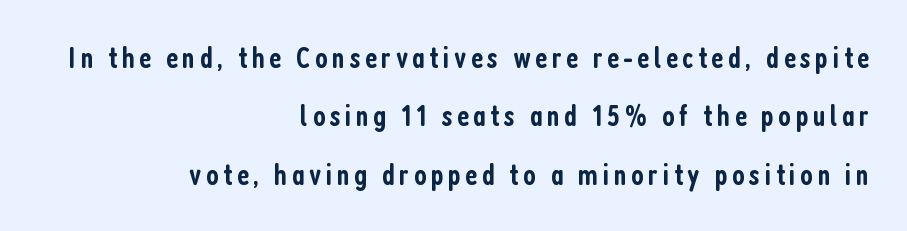
The image shows 30 px semibold, condensed sans-serif type, upright; set right-aligned, loose line spacing (1.95x), not underlined; low stroke contrast and a medium x-height.
